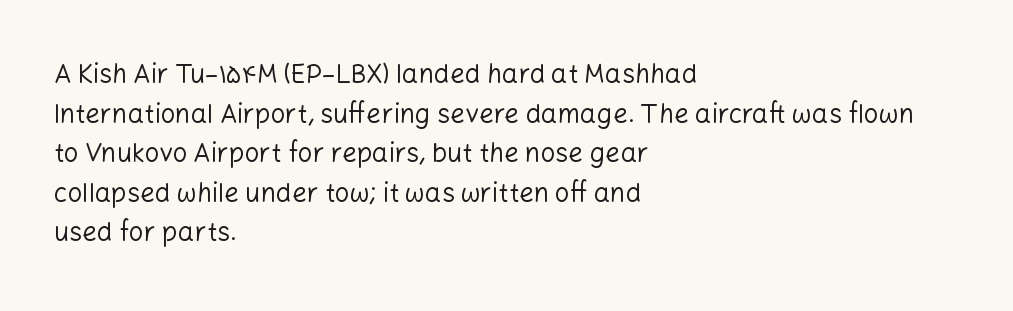
Q: Is the text bold? A: No.
Q: Is the text italic (slanted)? A: No, it is upright.
Q: Is the text underlined? A: No.
Q: How is the paragraph aligned? A: Left-aligned.
Q: Is the spacing between letters normal or unusually wide? A: Normal.
Q: Is the spacing between lines tight, normal or loose? A: Normal.
